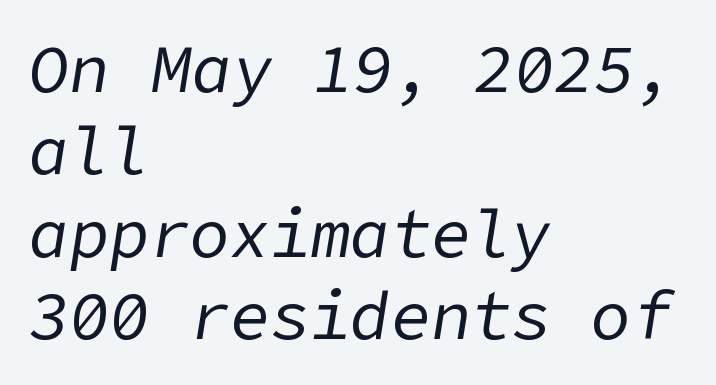
{"italic": "yes", "lean": "right", "slant_degrees": 9, "bold": "no", "weight": "regular", "width": "normal", "stroke_contrast": "low", "x_height": "medium", "underline": "no", "align": "left", "line_spacing_ratio": 1.23, "letter_spacing": "normal", "letter_spacing_em": 0.0, "glyph_px": 67}
